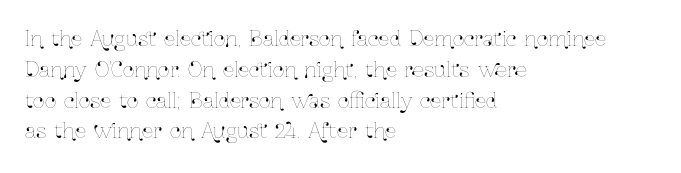
The image shows 20 px text type, upright; set left-aligned, normal line spacing (1.54x), normal letter spacing, not underlined.
